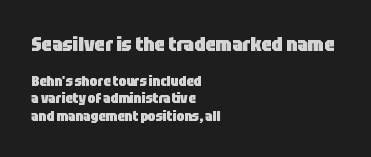
Plenty of ink on the page — the face is bold. A typesetter would call this zero additional tracking. Unmarked baselines from the first word to the last. This sample is left-justified, so line endings fall wherever the words run out. The letters in the upper block stand taller than those in the block below.
